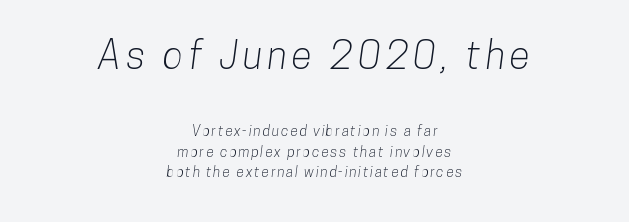
If you measured baseline to baseline, you'd find a middling distance. The designer went with a sans here, leaving each stem footless. Teacher's note: observe the equal gaps on both sides — that is centered alignment. The more generous point size was reserved for the upper chunk. Rule under the text: the space is simply empty.
